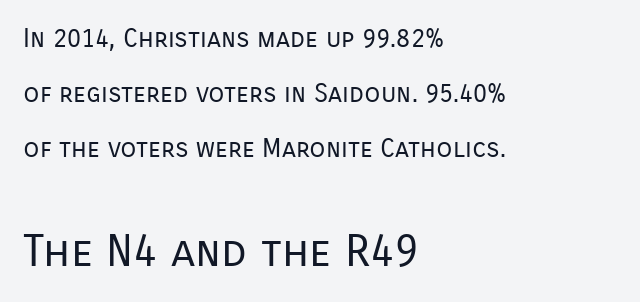
The image shows 45 px regular-weight sans-serif type, upright; set left-aligned, loose line spacing (2.11x), normal letter spacing, not underlined; the second (bottom) block is 1.73x larger; low stroke contrast and a medium x-height.
